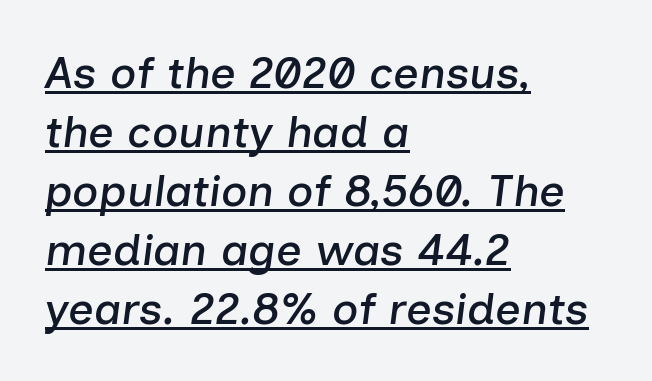
The image shows 45 px text type, italic (leaning right); set left-aligned, normal line spacing (1.31x), normal letter spacing, underlined; low stroke contrast and a medium x-height.
